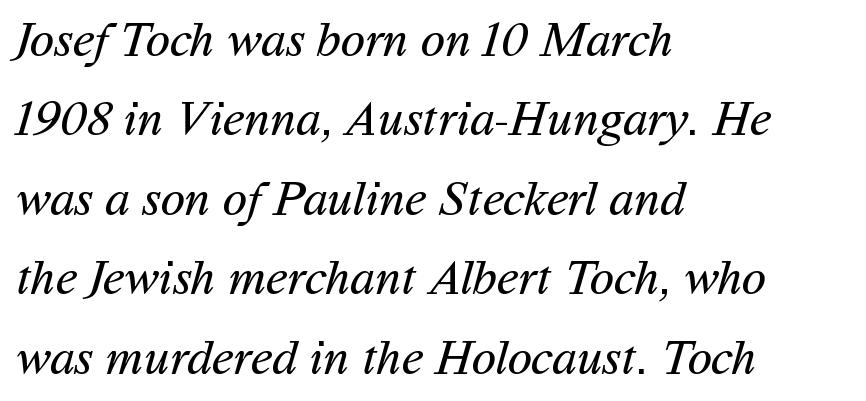
Words appear dense and cohesive because spacing is normal. Teacher's note: observe the even left margin — that is flush-left alignment. A typesetter would call this proportional, since set widths differ per character. Counters stay open thanks to moderate or lighter strokes. Regarding leading, the lines here are spaced in the standard way. I'd call this a sans setting — the letters go barefoot.
